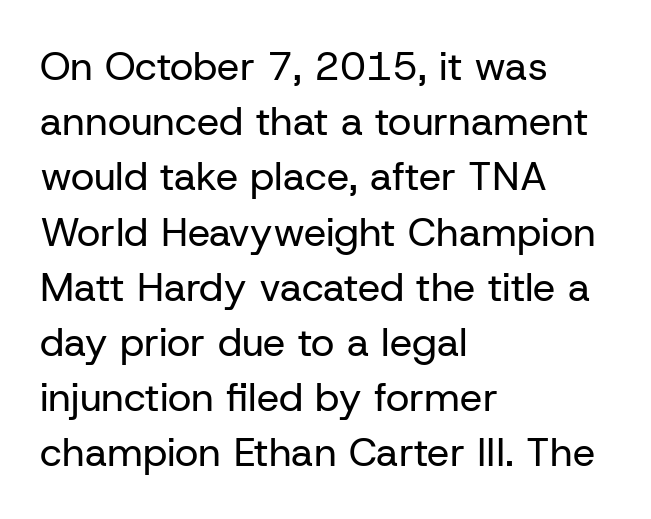
Q: Is the text bold? A: No.
Q: Is the text italic (slanted)? A: No, it is upright.
Q: Is the typeface a serif or a sans-serif typeface? A: Sans-serif.
Q: Is the text underlined? A: No.
Q: How is the paragraph aligned? A: Left-aligned.
Q: Is the spacing between letters normal or unusually wide? A: Normal.
Q: Is the spacing between lines tight, normal or loose? A: Normal.
Q: Width (condensed, normal, or wide)? A: Normal.
Q: Stroke contrast? A: Low.
Q: x-height? A: Medium.
Q: Monospaced? A: No.
